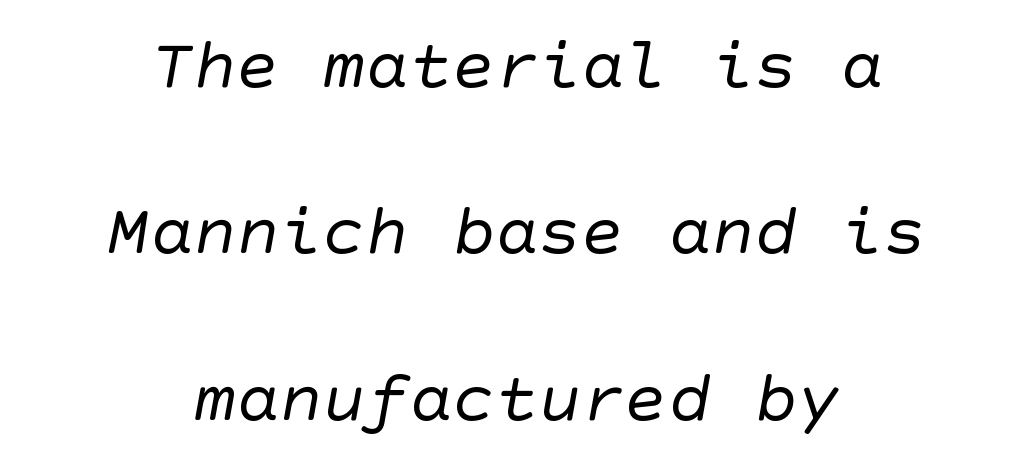
No word sits above an underline. This rendering leaves character spacing at its baseline value. The typeface has the unassuming heft of standard copy or less. Each new line begins a long way beneath the previous one. The paragraph shown floats in the horizontal middle.
